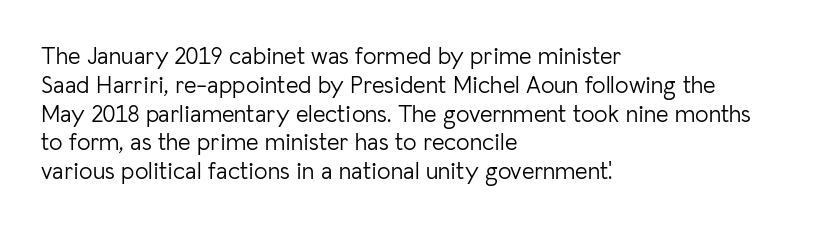
The image shows 24 px text type, upright; set left-aligned, line spacing 1.2x, normal letter spacing, not underlined.
